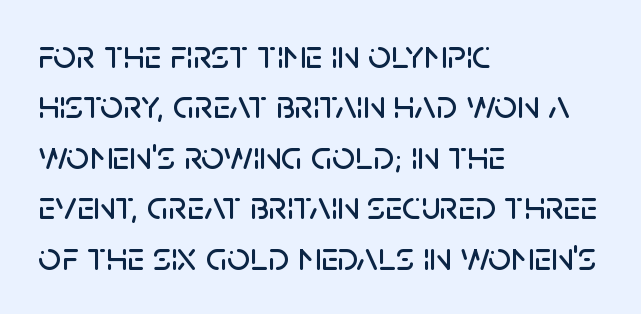
The image shows 40 px sans-serif type, upright; set left-aligned, normal line spacing (1.26x), normal letter spacing, not underlined; low stroke contrast and a large x-height.
